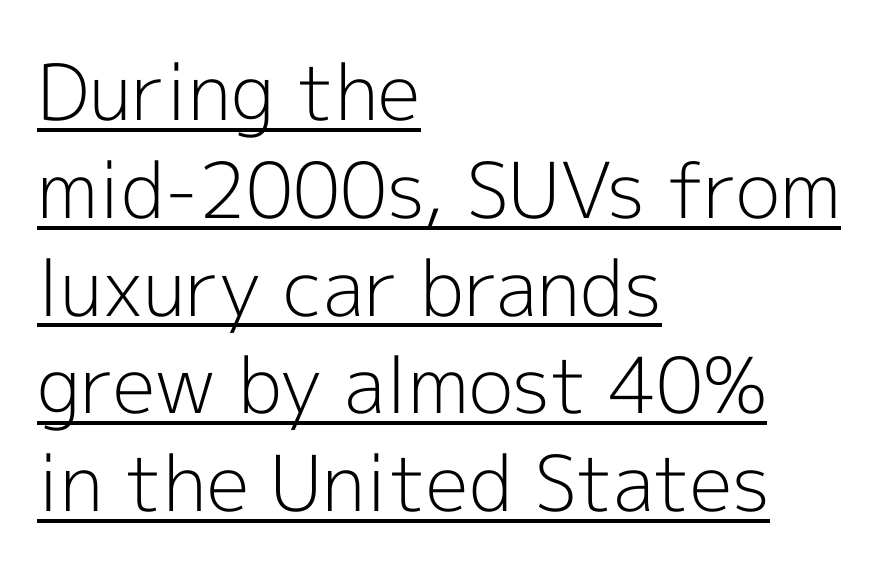
{"serif": "no", "italic": "no", "bold": "no", "weight": "light", "width": "normal", "x_height": "medium", "monospaced": "no", "underline": "yes", "align": "left", "line_spacing": "normal", "line_spacing_ratio": 1.27, "letter_spacing": "normal", "letter_spacing_em": 0.0, "glyph_px": 77}
